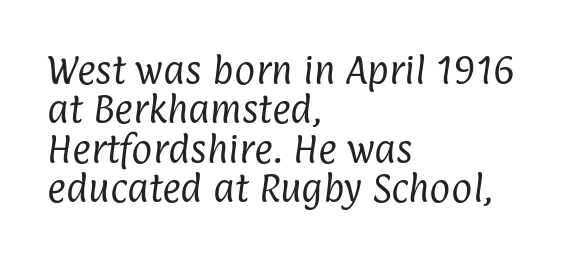
The rendering uses natural spacing where letterforms have individual widths. Horizontal alignment here is leftward, the default for most running prose. Tracking here is standard; glyphs follow each other at the usual distance. Stem width sits at or under what a default text font uses. The specimen omits any rule beneath the text block's lines. Serifs: no, the terminals of the letterforms are clean.
